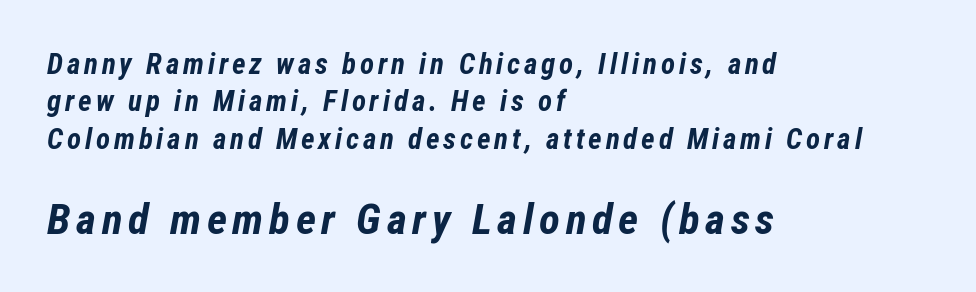
Q: Is the text bold? A: Yes.
Q: Is the text italic (slanted)? A: Yes, it leans right by about 12 degrees.
Q: Is the text underlined? A: No.
Q: How is the paragraph aligned? A: Left-aligned.
Q: Is the spacing between lines tight, normal or loose? A: Normal.
Q: Which block of text is set in a larger size, the first (top) or the second (bottom)? A: The second (bottom) one.
Q: Width (condensed, normal, or wide)? A: Condensed.
Q: Stroke contrast? A: Low.
Q: x-height? A: Medium.
Q: Monospaced? A: No.
